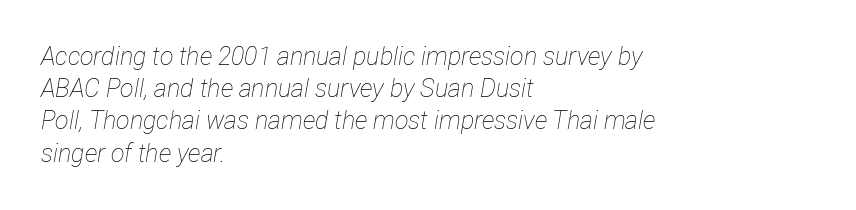
Q: Is the text bold? A: No.
Q: Is the text italic (slanted)? A: Yes, it leans right by about 12 degrees.
Q: Is the text underlined? A: No.
Q: How is the paragraph aligned? A: Left-aligned.
Q: Is the spacing between letters normal or unusually wide? A: Normal.
Q: Is the spacing between lines tight, normal or loose? A: Normal.
